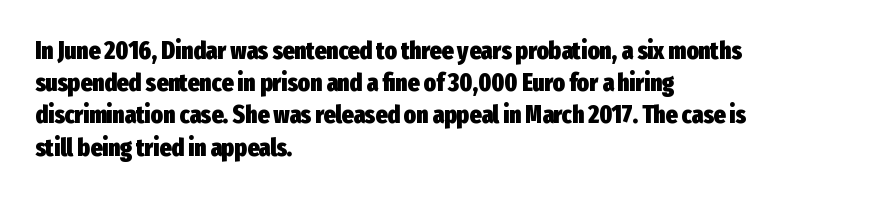
{"italic": "no", "bold": "yes", "underline": "no", "align": "left", "line_spacing": "normal", "line_spacing_ratio": 1.29, "letter_spacing": "normal", "letter_spacing_em": 0.0, "glyph_px": 25}
